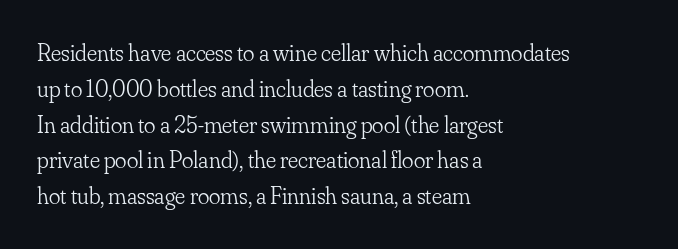
The setting favours the left margin, as ordinary paragraphs usually do. Upright lettering throughout. Letter spacing: default. No chunkiness to these letters — they're not bold.
